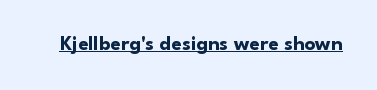
The image shows 21 px bold type, upright; set normal letter spacing, underlined.
